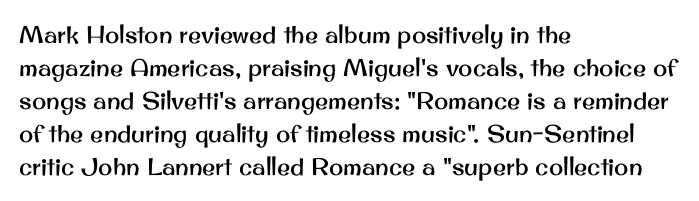
{"italic": "no", "underline": "no", "align": "left", "line_spacing": "normal", "line_spacing_ratio": 1.37, "letter_spacing": "normal", "letter_spacing_em": 0.0, "glyph_px": 24}
